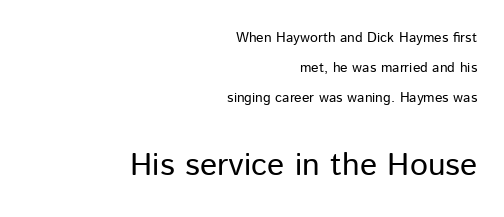
The image shows 32 px regular-weight sans-serif type, upright; set right-aligned, loose line spacing (2.13x), normal letter spacing, not underlined; the second (bottom) block is 2.29x larger; low stroke contrast and a medium x-height.
